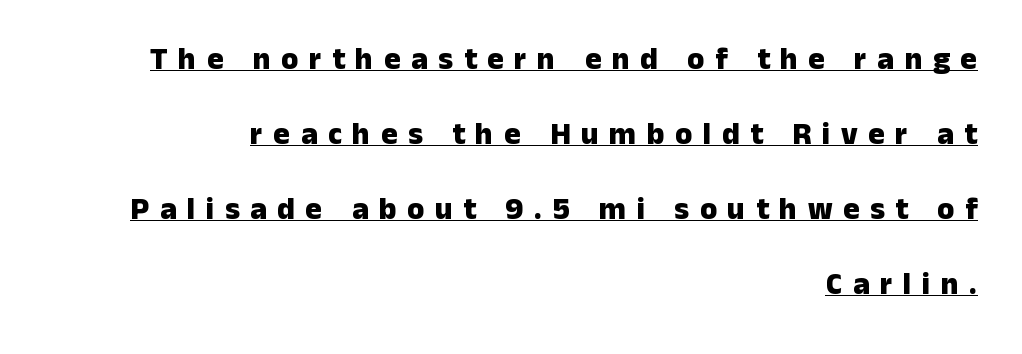
Display-style spreading of the glyphs; the letterfit is very open. Its strokes are broad and dark, the hallmark of bold type. Each letter's strokes conclude bluntly, with no projecting serifs. A typographer would call this underscored text.
